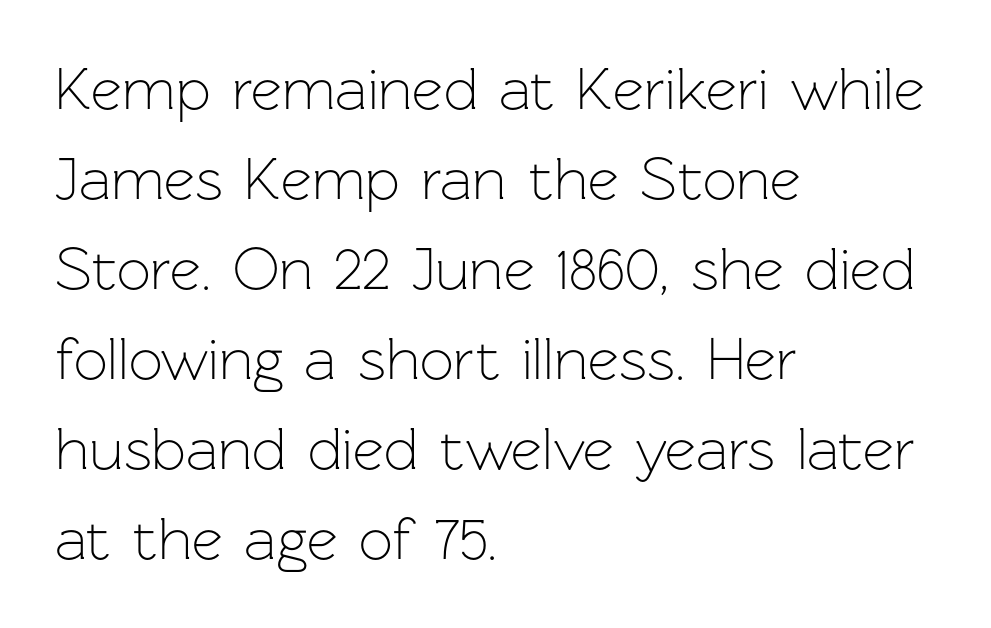
The image shows 60 px light sans-serif type, upright; set left-aligned, normal line spacing (1.5x), normal letter spacing, not underlined; low stroke contrast and a medium x-height.
